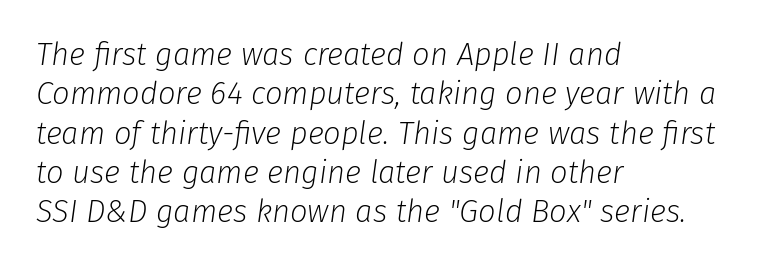
Q: Is the text bold? A: No.
Q: Is the text italic (slanted)? A: Yes, it leans right by about 8 degrees.
Q: Is the text underlined? A: No.
Q: How is the paragraph aligned? A: Left-aligned.
Q: Is the spacing between letters normal or unusually wide? A: Normal.
Q: Is the spacing between lines tight, normal or loose? A: Normal.
Q: Width (condensed, normal, or wide)? A: Normal.
Q: Stroke contrast? A: Low.
Q: x-height? A: Medium.
Q: Monospaced? A: No.
